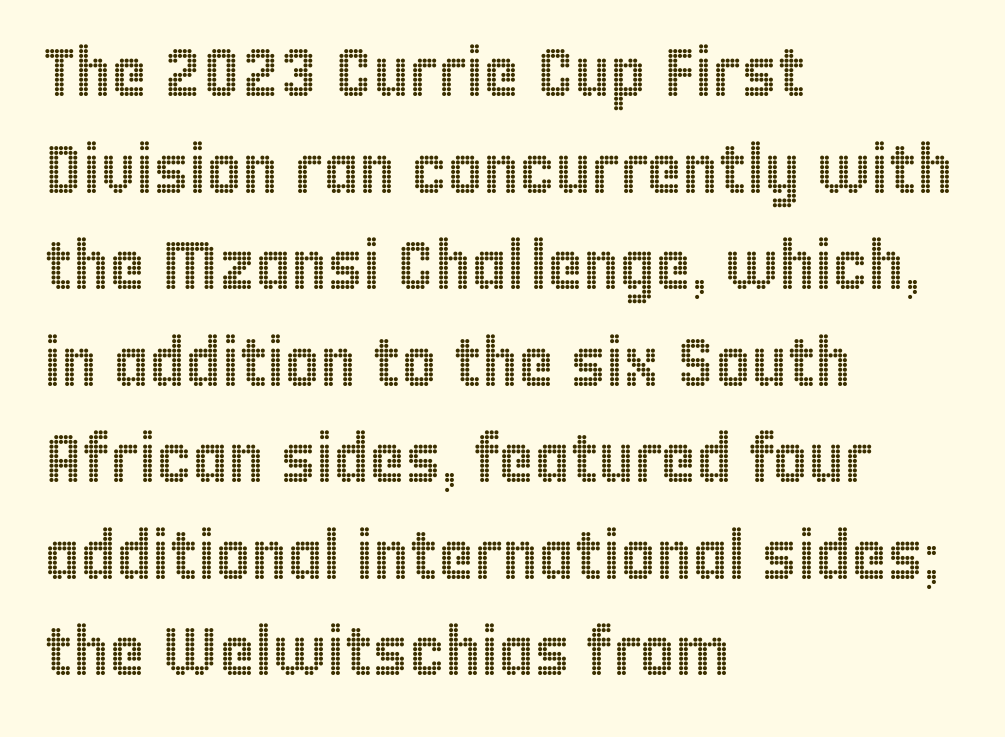
Q: Is the text italic (slanted)? A: No, it is upright.
Q: Is the text underlined? A: No.
Q: How is the paragraph aligned? A: Left-aligned.
Q: Is the spacing between letters normal or unusually wide? A: Normal.
Q: Is the spacing between lines tight, normal or loose? A: Normal.
Q: Width (condensed, normal, or wide)? A: Condensed.
Q: x-height? A: Large.
Q: Monospaced? A: No.
